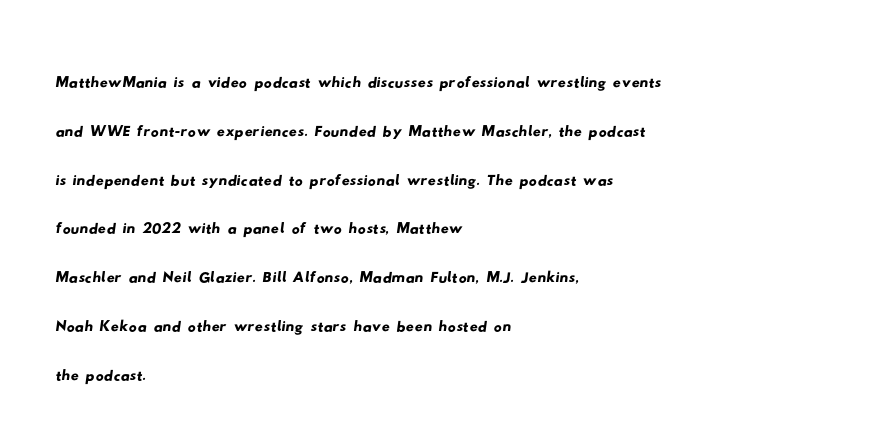
Q: Is the typeface a serif or a sans-serif typeface? A: Sans-serif.
Q: Is the text underlined? A: No.
Q: How is the paragraph aligned? A: Left-aligned.
Q: Is the spacing between letters normal or unusually wide? A: Normal.
Q: Width (condensed, normal, or wide)? A: Wide.
Q: Stroke contrast? A: Low.
Q: x-height? A: Small.
Q: Monospaced? A: No.
